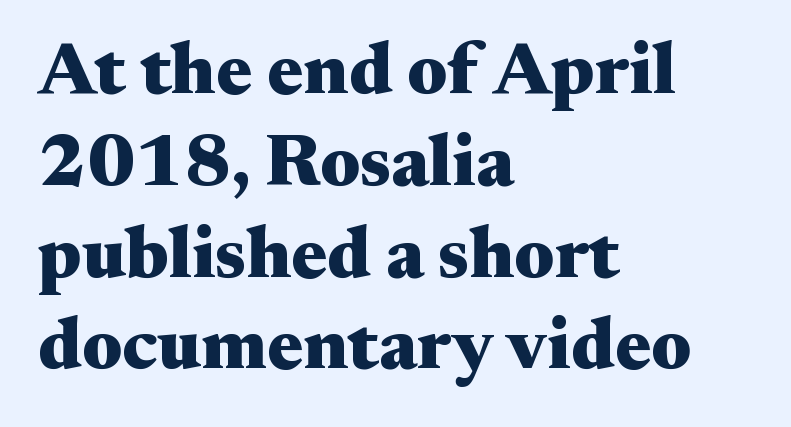
Q: Is the text bold? A: Yes.
Q: Is the text italic (slanted)? A: No, it is upright.
Q: Is the typeface a serif or a sans-serif typeface? A: Serif.
Q: Is the text underlined? A: No.
Q: How is the paragraph aligned? A: Left-aligned.
Q: Is the spacing between letters normal or unusually wide? A: Normal.
Q: Width (condensed, normal, or wide)? A: Wide.
Q: Stroke contrast? A: Medium.
Q: x-height? A: Small.
Q: Monospaced? A: No.
